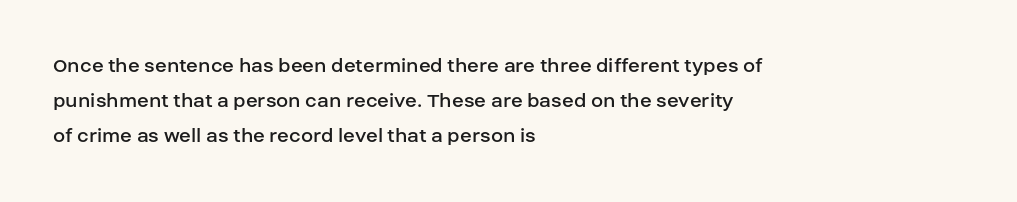
Q: Is the text bold? A: No.
Q: Is the text italic (slanted)? A: No, it is upright.
Q: Is the text underlined? A: No.
Q: How is the paragraph aligned? A: Left-aligned.
Q: Is the spacing between letters normal or unusually wide? A: Normal.
Q: Is the spacing between lines tight, normal or loose? A: Normal.
